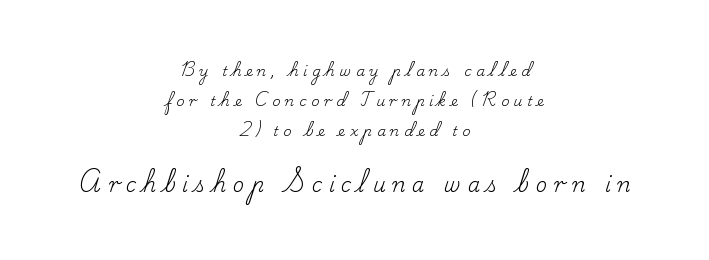
{"bold": "no", "underline": "no", "align": "center", "line_spacing": "loose", "line_spacing_ratio": 2.15, "letter_spacing": "wide", "letter_spacing_em": 0.33, "larger_block": "second", "size_ratio": 1.43, "glyph_px": 20}
